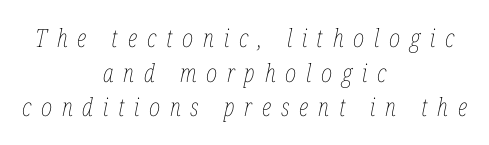
The image shows 25 px text type, italic (leaning right); set centered, normal line spacing (1.39x), unusually wide letter spacing (+0.39 em), not underlined.
